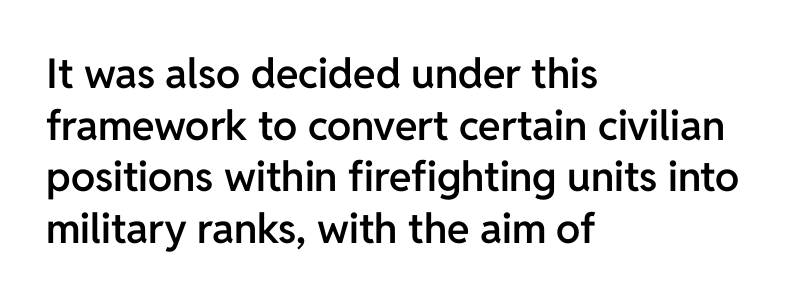
Q: Is the text bold? A: Semi-bold.
Q: Is the text italic (slanted)? A: No, it is upright.
Q: Is the typeface a serif or a sans-serif typeface? A: Sans-serif.
Q: Is the text underlined? A: No.
Q: How is the paragraph aligned? A: Left-aligned.
Q: Is the spacing between letters normal or unusually wide? A: Normal.
Q: Is the spacing between lines tight, normal or loose? A: Normal.
Q: Width (condensed, normal, or wide)? A: Normal.
Q: Stroke contrast? A: Low.
Q: x-height? A: Medium.
Q: Monospaced? A: No.
